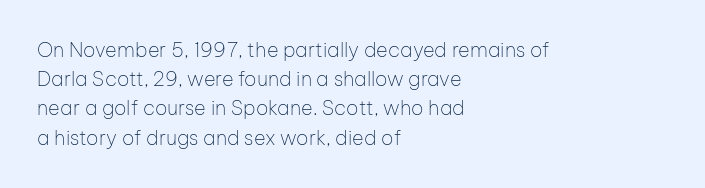
Q: Is the text bold? A: No.
Q: Is the text italic (slanted)? A: No, it is upright.
Q: Is the text underlined? A: No.
Q: How is the paragraph aligned? A: Left-aligned.
Q: Is the spacing between letters normal or unusually wide? A: Normal.
Q: Is the spacing between lines tight, normal or loose? A: Normal.
